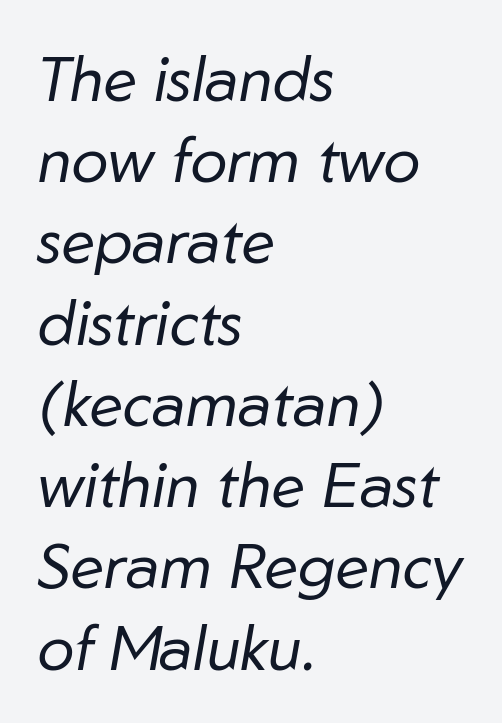
The space beneath each line is pristine and unruled. Note the varied advance widths — an 'i' is clearly narrower than an 'm'. Italic? Definitely — the glyphs are oblique. Summary of weight: not heavy and not bold. Look at the tracking — it's just the regular setting, nothing added. The paragraph has a hard left edge and a soft right edge.
